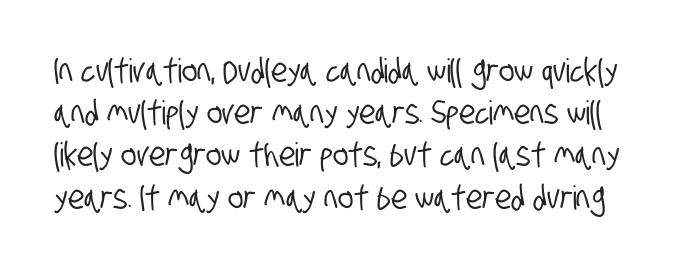
Q: Is the typeface a serif or a sans-serif typeface? A: Sans-serif.
Q: Is the text underlined? A: No.
Q: Is the spacing between letters normal or unusually wide? A: Normal.
Q: Is the spacing between lines tight, normal or loose? A: Normal.
Q: Width (condensed, normal, or wide)? A: Condensed.
Q: Stroke contrast? A: Low.
Q: x-height? A: Large.
Q: Monospaced? A: No.
